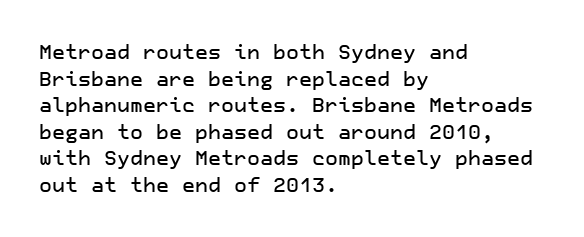
Which margin do the lines hug? The left one — the right edge is uneven. Do the letters lean? They stand straight. Students, note that the glyphs here touch the page at normal intervals. The block of text has a typical density, with ordinary space between rows. Unmarked baselines from the first word to the last.
